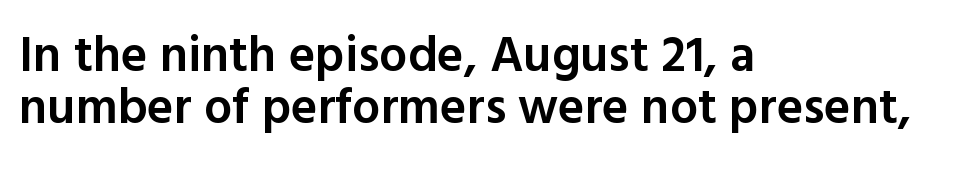
The image shows 50 px semibold sans-serif type, upright; set left-aligned, tight line spacing (1.04x), normal letter spacing, not underlined; a medium x-height.
